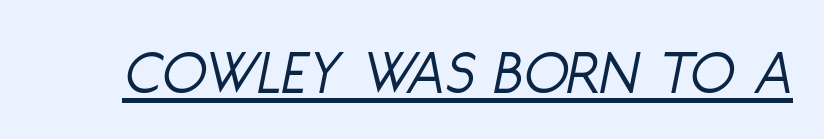
Q: Is the text bold? A: No.
Q: Is the text italic (slanted)? A: Yes, it leans right by about 11 degrees.
Q: Is the text underlined? A: Yes.
Q: Is the spacing between letters normal or unusually wide? A: Normal.
Q: Width (condensed, normal, or wide)? A: Condensed.
Q: Stroke contrast? A: Low.
Q: x-height? A: Large.
Q: Monospaced? A: No.
